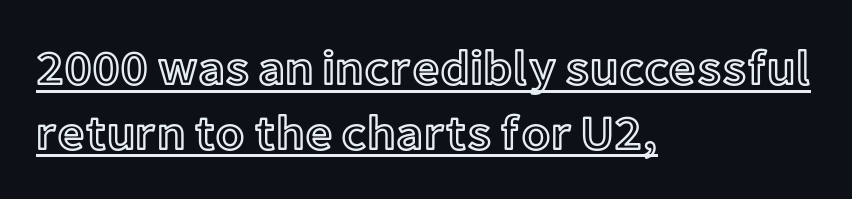
This rendering leaves character spacing at its baseline value. Glance below the letters and you will spot a drawn line. All the whitespace from short lines collects on the right. The axis of the letterforms is exactly vertical.
